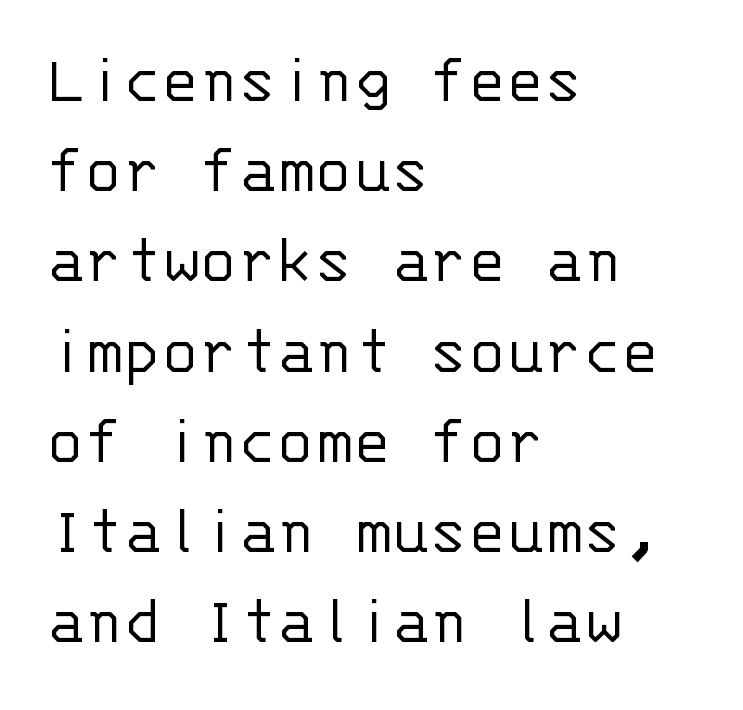
Ordinary non-slanted type is in use. Is this a fixed-width face? Yes — each glyph sits in an identical cell. Nope, no serifs anywhere on these letters. Anything drawn beneath the words? Only blank space. The passage is arranged the way most books set body copy — flush left. Line spacing here is normal.
